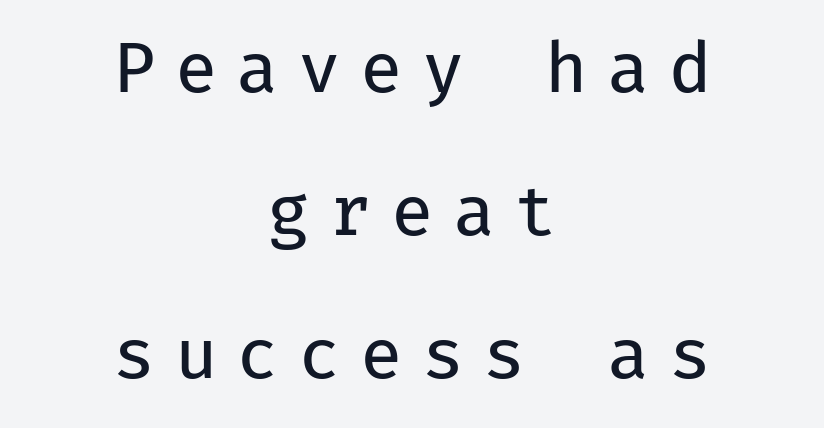
{"serif": "no", "italic": "no", "bold": "no", "weight": "regular", "width": "normal", "stroke_contrast": "low", "x_height": "medium", "monospaced": "yes", "underline": "no", "align": "center", "line_spacing": "loose", "line_spacing_ratio": 2.07, "letter_spacing": "wide", "letter_spacing_em": 0.28, "glyph_px": 69}
